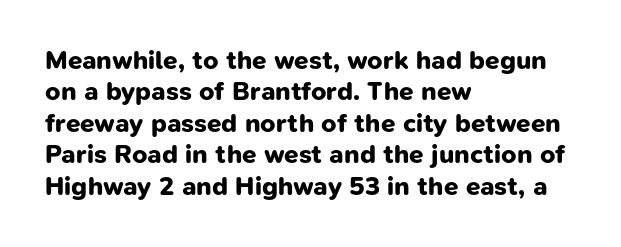
The glyphs are unaccompanied by any horizontal stroke below them. Weight check: bold — yes, fully. Glyph-to-glyph distance matches everyday printed text. Teacher's note: observe the even left margin — that is flush-left alignment.
